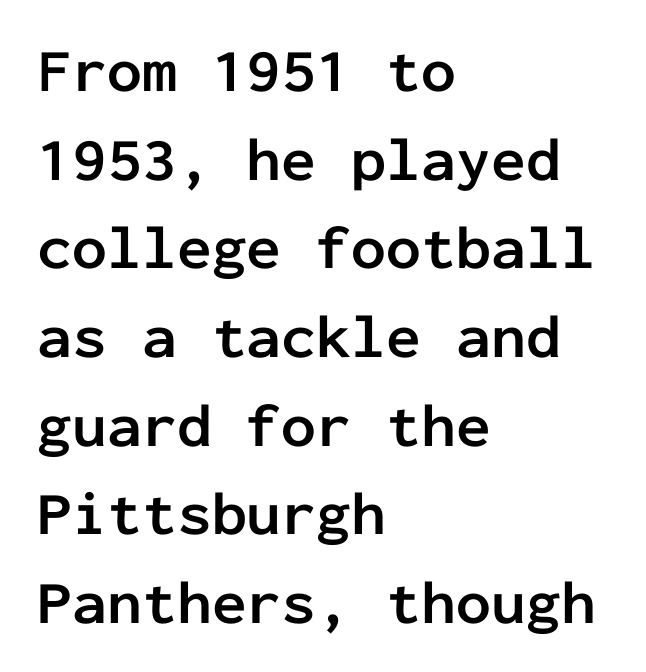
Q: Is the text bold? A: Yes.
Q: Is the text italic (slanted)? A: No, it is upright.
Q: Is the typeface a serif or a sans-serif typeface? A: Sans-serif.
Q: Is the text underlined? A: No.
Q: How is the paragraph aligned? A: Left-aligned.
Q: Is the spacing between letters normal or unusually wide? A: Normal.
Q: Is the spacing between lines tight, normal or loose? A: Normal.
Q: Width (condensed, normal, or wide)? A: Normal.
Q: Stroke contrast? A: Low.
Q: x-height? A: Medium.
Q: Monospaced? A: Yes.
